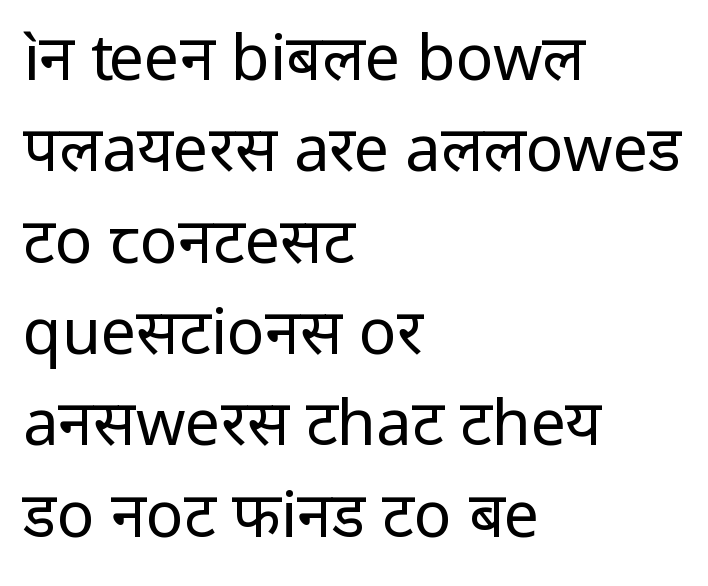
The type sits square on the baseline with zero lean. Check under the words: just untouched page. Standard letterfit; no display-style spreading of the glyphs. Spacing verdict: proportional, widths tailored to each character. In terms of letterform style, serifs are entirely absent.
